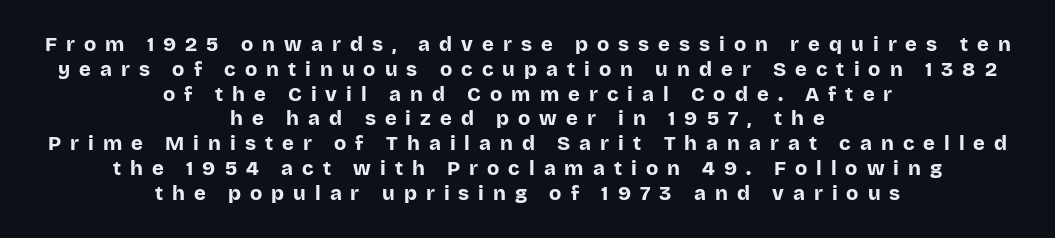
The image shows 20 px bold type, upright; set centered, line spacing 1.24x, unusually wide letter spacing (+0.45 em), not underlined.
